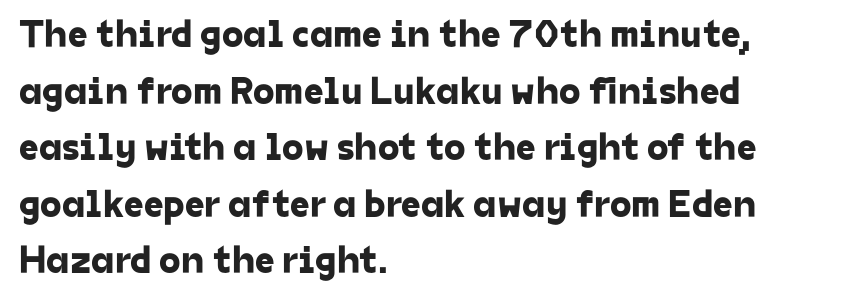
Honestly, the letter spacing is just normal — you wouldn't notice it. Evenly set lines give the paragraph a standard silhouette. The letters advance in unequal steps, a hallmark of proportional type. Left-aligned paragraph, ragged on the right. Regarding serifs, this sample does without them.
